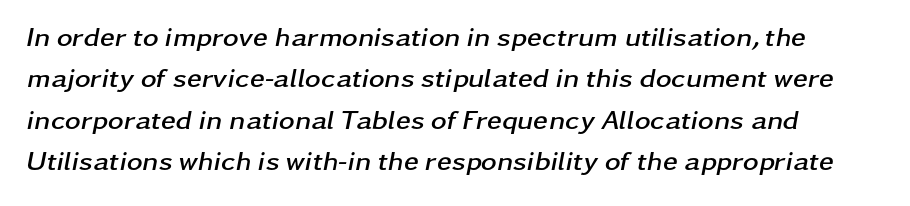
Q: Is the text bold? A: Yes.
Q: Is the text italic (slanted)? A: Yes, it leans right by about 11 degrees.
Q: Is the text underlined? A: No.
Q: Is the spacing between letters normal or unusually wide? A: Normal.
Q: Is the spacing between lines tight, normal or loose? A: Normal.
